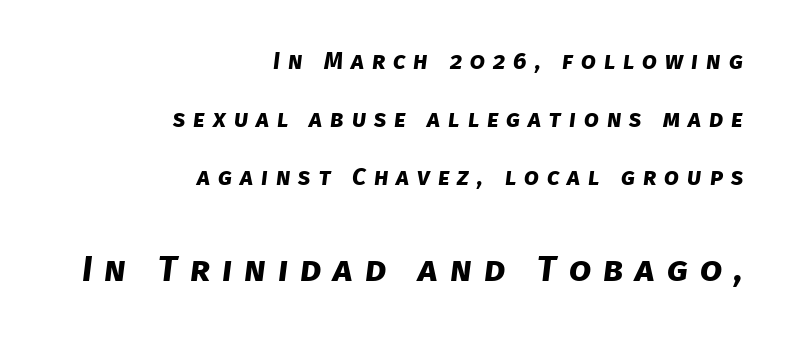
Q: Is the text bold? A: Yes.
Q: Is the typeface a serif or a sans-serif typeface? A: Sans-serif.
Q: Is the text underlined? A: No.
Q: How is the paragraph aligned? A: Right-aligned.
Q: Is the spacing between letters normal or unusually wide? A: Unusually wide.
Q: Is the spacing between lines tight, normal or loose? A: Loose.
Q: Which block of text is set in a larger size, the first (top) or the second (bottom)? A: The second (bottom) one.
Q: Width (condensed, normal, or wide)? A: Normal.
Q: Stroke contrast? A: Low.
Q: x-height? A: Large.
Q: Monospaced? A: No.
